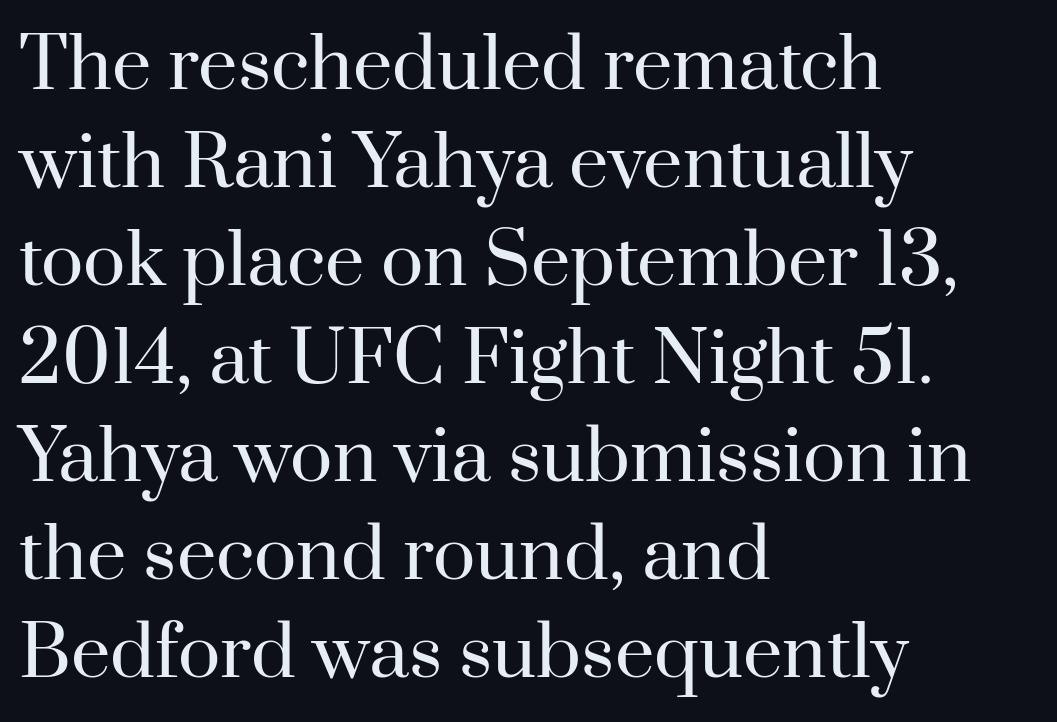
Q: Is the text bold? A: No.
Q: Is the text italic (slanted)? A: No, it is upright.
Q: Is the typeface a serif or a sans-serif typeface? A: Serif.
Q: Is the text underlined? A: No.
Q: How is the paragraph aligned? A: Left-aligned.
Q: Is the spacing between letters normal or unusually wide? A: Normal.
Q: Is the spacing between lines tight, normal or loose? A: Normal.
Q: Width (condensed, normal, or wide)? A: Normal.
Q: Stroke contrast? A: High.
Q: x-height? A: Small.
Q: Monospaced? A: No.
